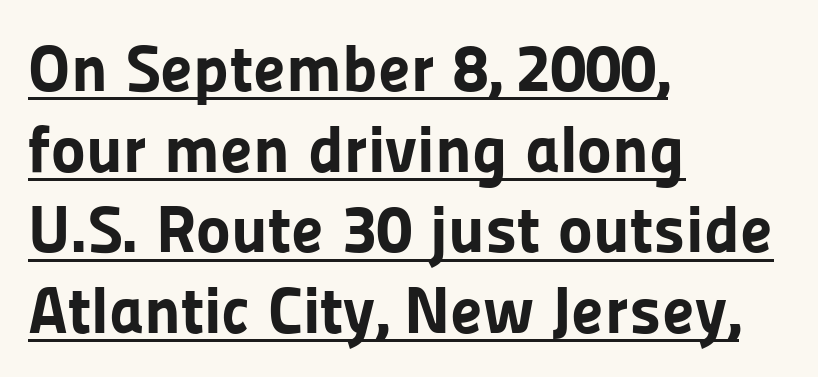
The image shows 66 px bold sans-serif type, upright; set left-aligned, line spacing 1.22x, normal letter spacing, underlined; low stroke contrast and a medium x-height.
